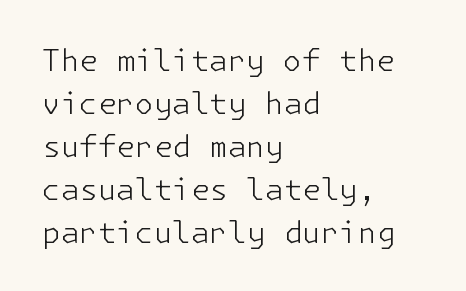
{"serif": "no", "italic": "no", "bold": "no", "weight": "light", "width": "normal", "stroke_contrast": "low", "x_height": "medium", "underline": "no", "align": "left", "line_spacing": "normal", "line_spacing_ratio": 1.43, "letter_spacing": "normal", "letter_spacing_em": 0.0, "glyph_px": 30}
